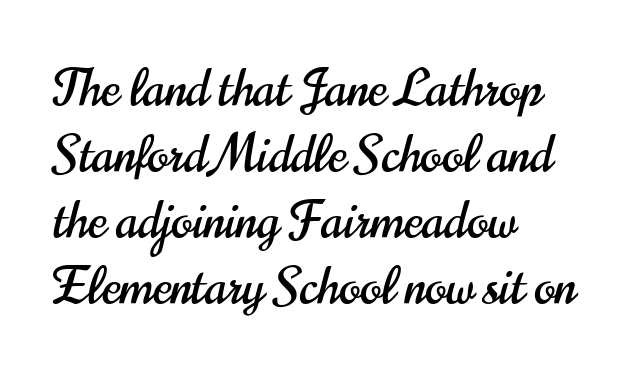
Q: Is the text italic (slanted)? A: Yes.
Q: Is the typeface a serif or a sans-serif typeface? A: Sans-serif.
Q: Is the text underlined? A: No.
Q: How is the paragraph aligned? A: Left-aligned.
Q: Is the spacing between letters normal or unusually wide? A: Normal.
Q: Is the spacing between lines tight, normal or loose? A: Normal.
Q: Width (condensed, normal, or wide)? A: Condensed.
Q: Stroke contrast? A: High.
Q: x-height? A: Small.
Q: Monospaced? A: No.
